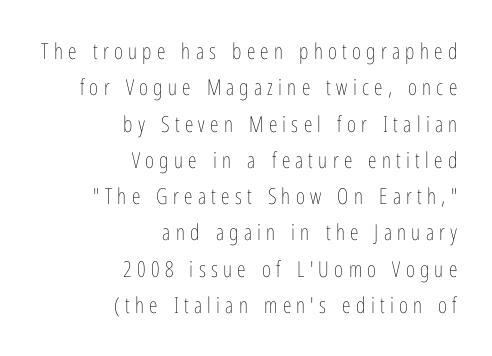
{"italic": "no", "bold": "no", "underline": "no", "align": "right", "line_spacing": "normal", "line_spacing_ratio": 1.65, "letter_spacing": "wide", "letter_spacing_em": 0.24, "glyph_px": 22}
